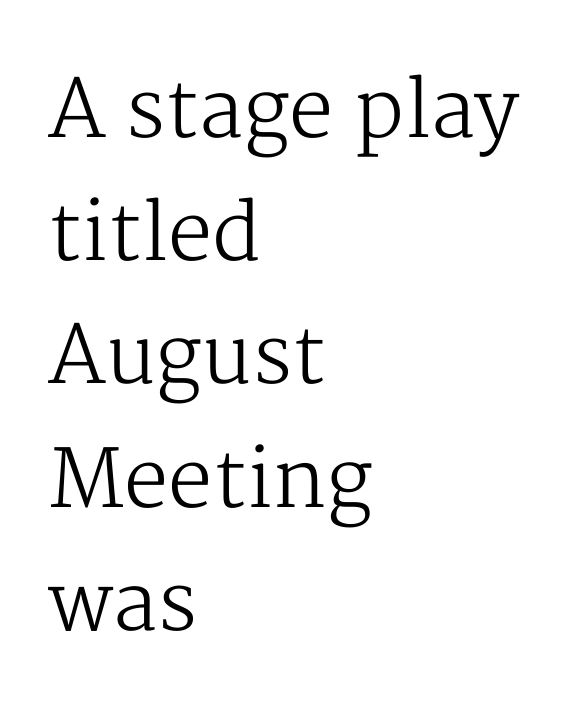
If you drew a line through each stem, it would be perfectly vertical. Regarding serifs, this sample has them. Each row of text sits above clean, open space. Compared with a centered layout, this one pins lines to the left instead. Weight: not bold — regular or lighter.
